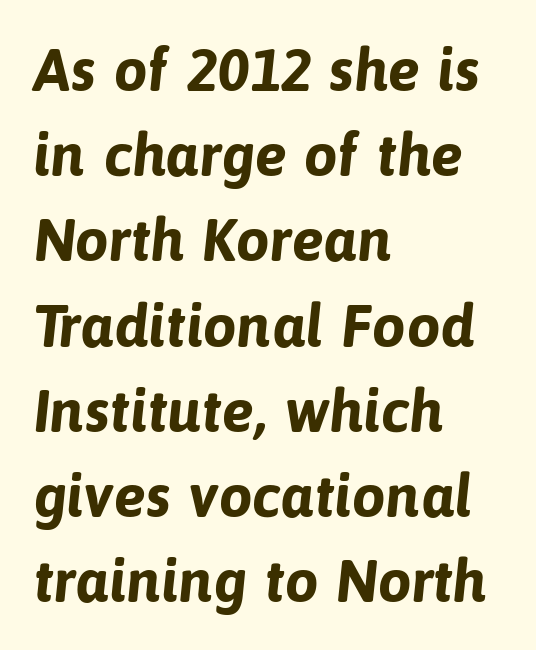
The image shows 60 px bold sans-serif type; set left-aligned, normal line spacing (1.42x), normal letter spacing, not underlined; low stroke contrast and a medium x-height.
